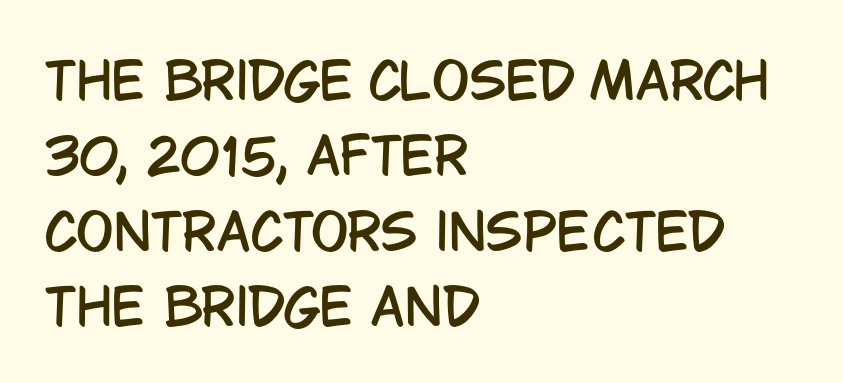
Q: Is the text italic (slanted)? A: No, it is upright.
Q: Is the typeface a serif or a sans-serif typeface? A: Sans-serif.
Q: Is the text underlined? A: No.
Q: How is the paragraph aligned? A: Left-aligned.
Q: Is the spacing between letters normal or unusually wide? A: Normal.
Q: Is the spacing between lines tight, normal or loose? A: Normal.
Q: Width (condensed, normal, or wide)? A: Condensed.
Q: Stroke contrast? A: Low.
Q: x-height? A: Large.
Q: Monospaced? A: No.
